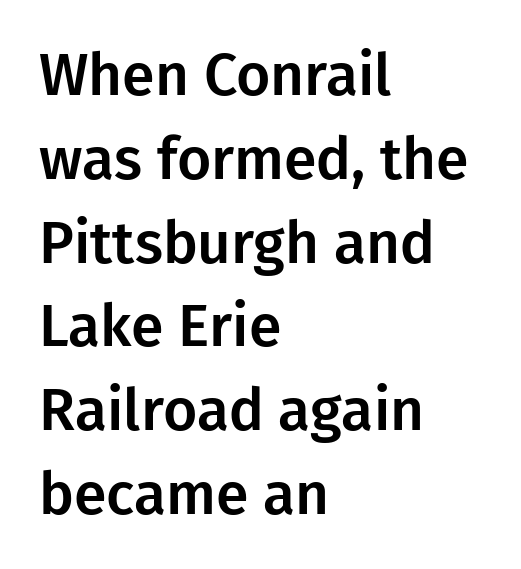
The image shows 59 px sans-serif type, upright; set left-aligned, normal line spacing (1.42x), normal letter spacing, not underlined; low stroke contrast and a medium x-height.
